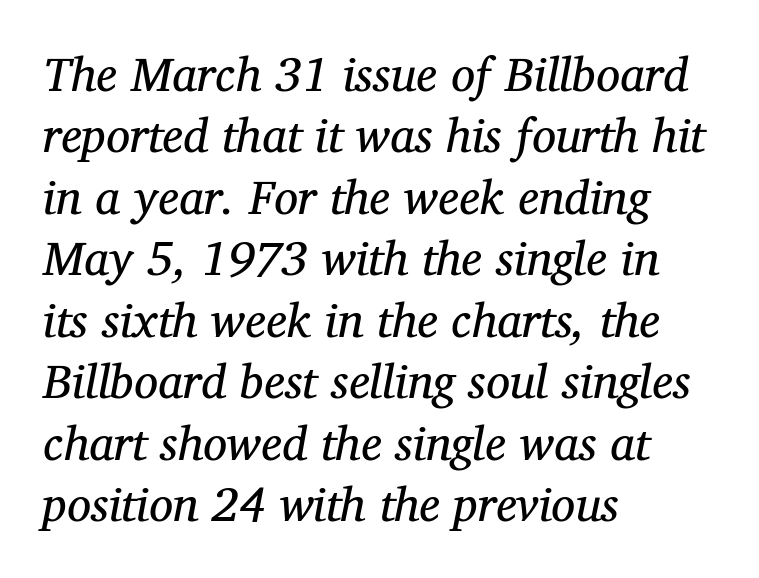
The image shows 48 px regular-weight serif type, italic (leaning right); set left-aligned, normal line spacing (1.28x), normal letter spacing, not underlined; medium stroke contrast and a medium x-height.
